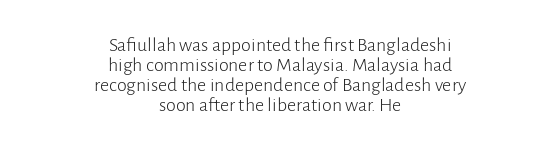
The image shows 20 px text type, upright; set centered, tight line spacing (1.0x), normal letter spacing, not underlined.
